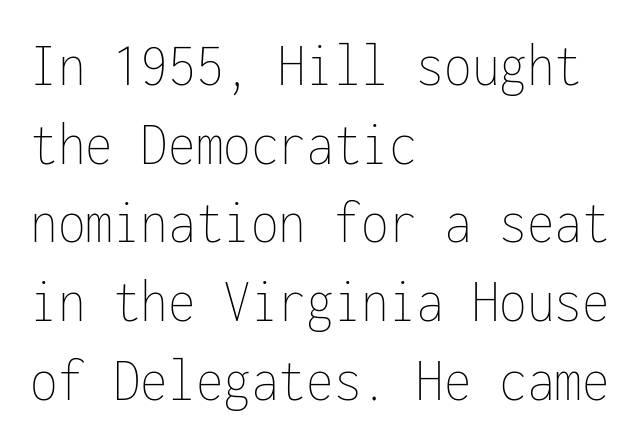
The image shows 63 px thin, condensed type, upright, monospaced; set left-aligned, normal line spacing (1.25x), normal letter spacing, not underlined; low stroke contrast and a medium x-height.
